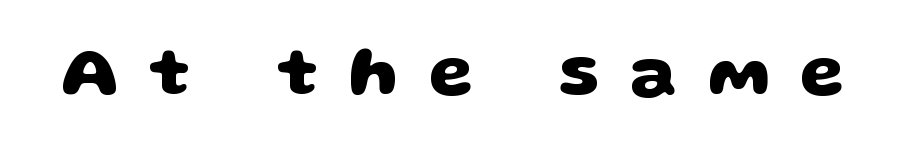
Nothing sits at the stroke ends, so this counts as sans-serif. The foot of each line stays bare and open. Character widths vary here, with narrow letters taking less room than wide ones. Look at the tracking — it's clearly loosened, letters drifting apart. Every letter is thick-stroked: bold, no question.
